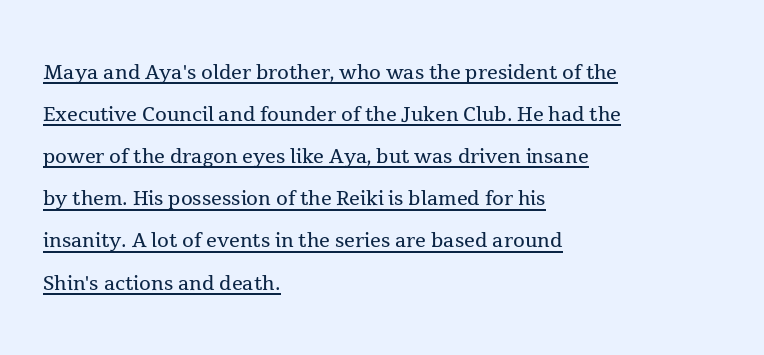
{"italic": "no", "bold": "no", "underline": "yes", "align": "left", "line_spacing": "normal", "line_spacing_ratio": 1.56, "letter_spacing": "normal", "letter_spacing_em": 0.0, "glyph_px": 27}
